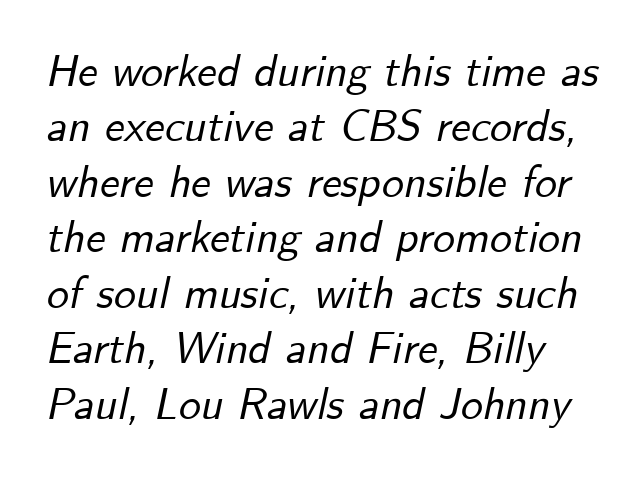
Think of a printed novel: that variable character pitch is what you see here. This sample uses an oblique cut, with every glyph tilted off the vertical. Line spacing here is normal. The glyphs are unaccompanied by any horizontal stroke below them. The letters sit at their default tracking, neither squeezed nor spread.
